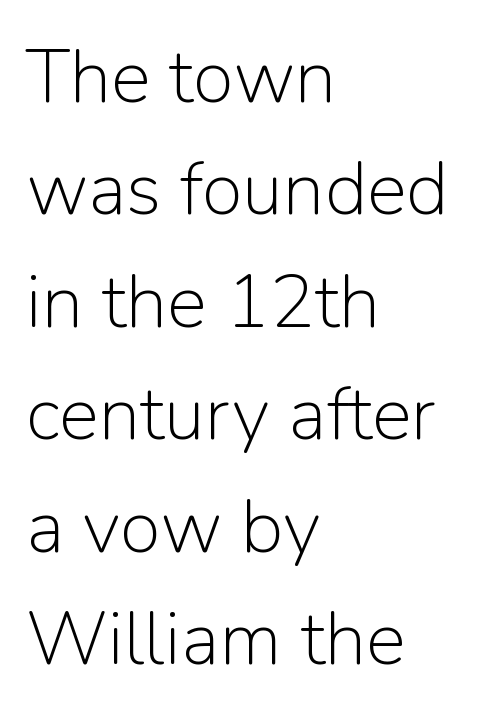
Characters follow at the spacing the type designer built in. This block has exactly the height ordinary leading produces. Nothing heavy about these letters — not bold at all. Proportional: the letters do not fall into vertical columns.
